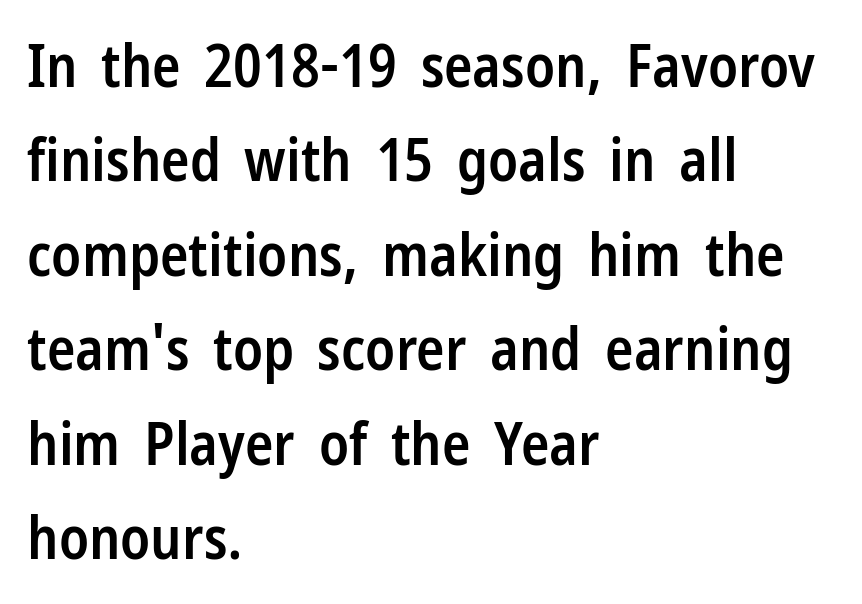
The designer left line spacing at the default. Do the characters align in a grid? No, the font is proportional. The strokes are fattened partway — semibold, not bold. The specimen reads as upright at a glance. No extra tracking has been applied to these lines. Serifs: no, the terminals of the letterforms are clean.
